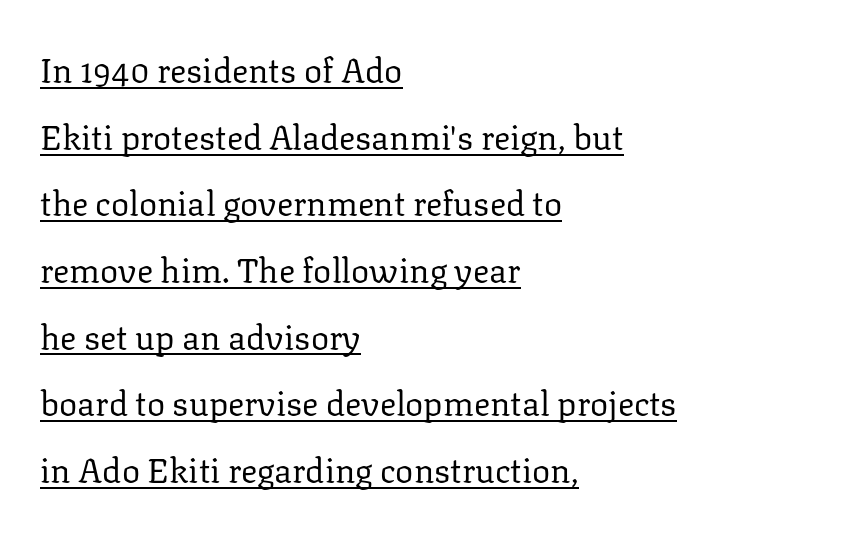
The rendering keeps characters at their native spacing. What's the leading like? Stretched, with rows far apart. Caption: face not bold, strokes unweighted. You could not count columns in this text — the font is proportionally spaced. The paragraph shown leans on its left margin.
